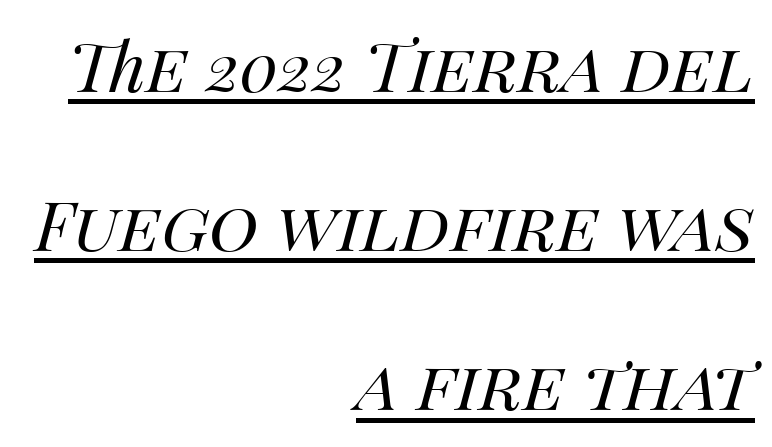
Q: Is the text bold? A: No.
Q: Is the text italic (slanted)? A: Yes, it leans right by about 14 degrees.
Q: Is the text underlined? A: Yes.
Q: How is the paragraph aligned? A: Right-aligned.
Q: Is the spacing between letters normal or unusually wide? A: Normal.
Q: Is the spacing between lines tight, normal or loose? A: Loose.
Q: Width (condensed, normal, or wide)? A: Normal.
Q: Stroke contrast? A: Medium.
Q: x-height? A: Large.
Q: Monospaced? A: No.
